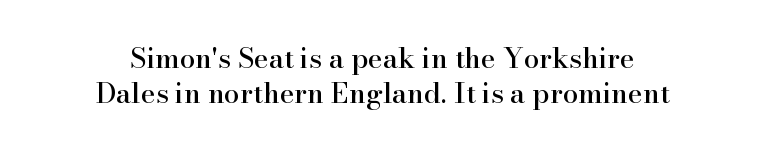
The image shows 28 px serif type, upright; set centered, line spacing 1.24x, normal letter spacing, not underlined; high stroke contrast and a small x-height.
